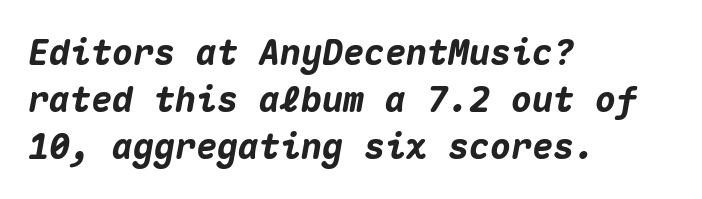
{"italic": "yes", "lean": "right", "slant_degrees": 10, "bold": "yes", "weight": "heavy", "width": "normal", "stroke_contrast": "medium", "x_height": "medium", "monospaced": "yes", "underline": "no", "align": "left", "line_spacing": "normal", "line_spacing_ratio": 1.34, "letter_spacing": "normal", "letter_spacing_em": 0.0, "glyph_px": 35}
